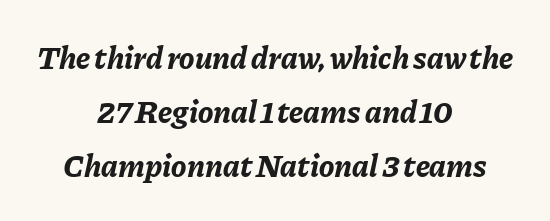
The image shows 32 px bold type, italic (leaning right); set centered, normal line spacing (1.69x), normal letter spacing, not underlined; low stroke contrast and a medium x-height.
